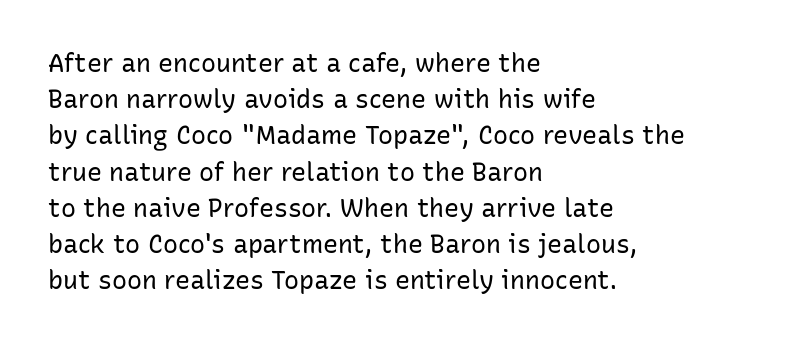
The cut favours lightness, reaching ordinary text weight at its darkest. Left-aligned paragraph, ragged on the right. There is no visible air inserted between adjacent glyphs. Has an underline been added? It has not. Upright lettering throughout. Leading matches the norm, producing a regular column.
